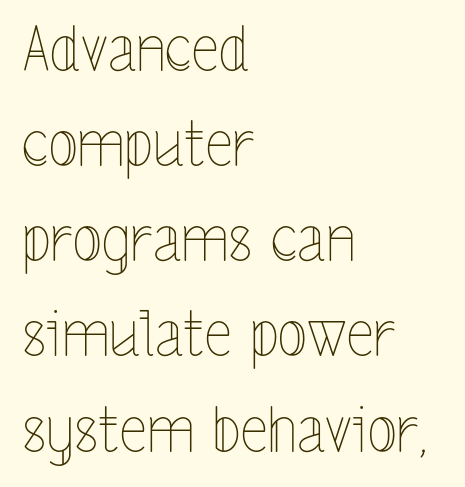
The glyphs are unaccompanied by any horizontal stroke below them. Standard letterfit; no display-style spreading of the glyphs. The rendering anchors every line to the left-hand side. The passage shown is typed in a proportional face where columns would drift.
